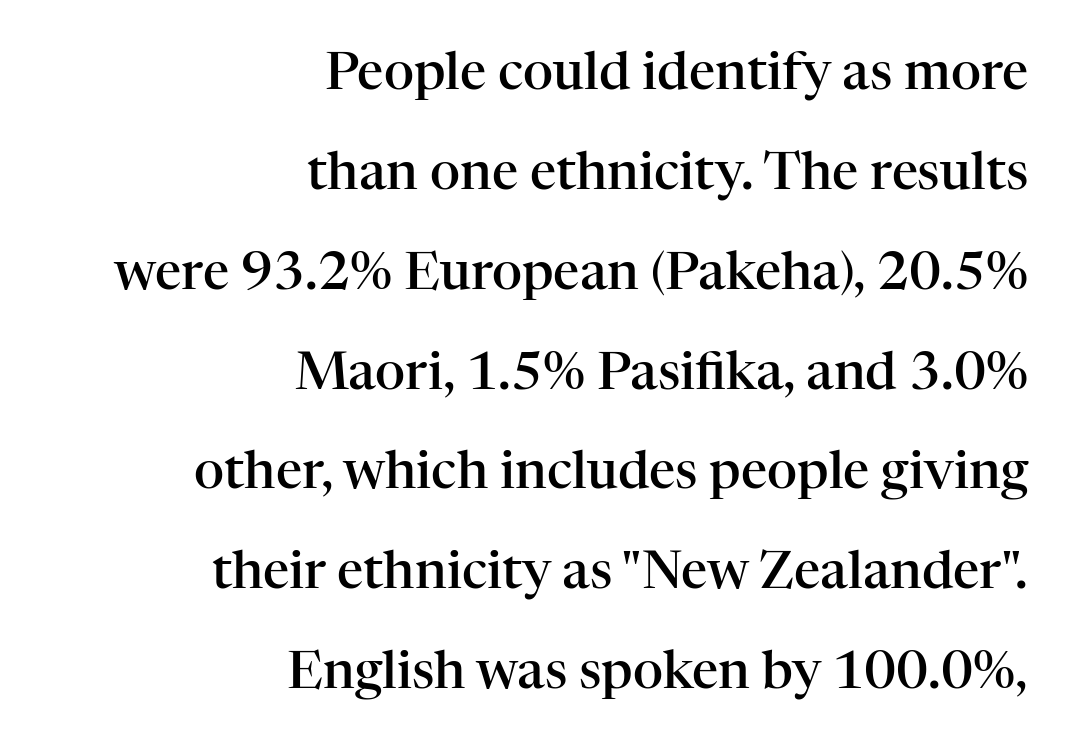
{"serif": "yes", "italic": "no", "bold": "semi", "weight": "semibold", "width": "normal", "stroke_contrast": "high", "x_height": "medium", "monospaced": "no", "underline": "no", "align": "right", "line_spacing": "loose", "line_spacing_ratio": 1.92, "letter_spacing": "normal", "letter_spacing_em": 0.0, "glyph_px": 52}
